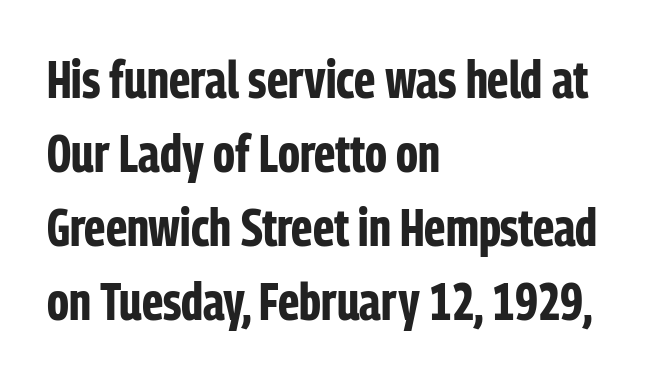
Q: Is the text bold? A: Yes.
Q: Is the text italic (slanted)? A: No, it is upright.
Q: Is the typeface a serif or a sans-serif typeface? A: Sans-serif.
Q: Is the text underlined? A: No.
Q: How is the paragraph aligned? A: Left-aligned.
Q: Is the spacing between letters normal or unusually wide? A: Normal.
Q: Is the spacing between lines tight, normal or loose? A: Normal.
Q: Width (condensed, normal, or wide)? A: Condensed.
Q: Stroke contrast? A: Low.
Q: x-height? A: Medium.
Q: Monospaced? A: No.
